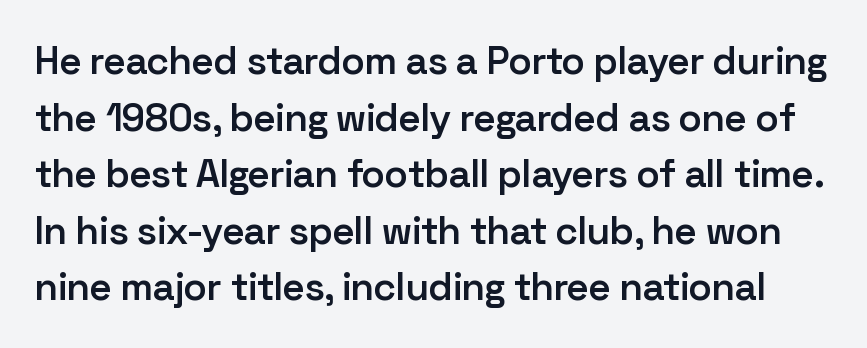
The image shows 39 px semibold sans-serif type, upright; set normal line spacing (1.45x), normal letter spacing, not underlined; low stroke contrast and a medium x-height.
